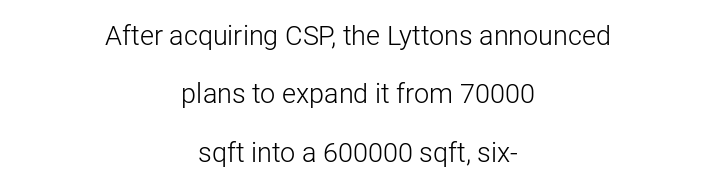
Q: Is the text bold? A: No.
Q: Is the text italic (slanted)? A: No, it is upright.
Q: Is the text underlined? A: No.
Q: How is the paragraph aligned? A: Centered.
Q: Is the spacing between letters normal or unusually wide? A: Normal.
Q: Is the spacing between lines tight, normal or loose? A: Loose.
